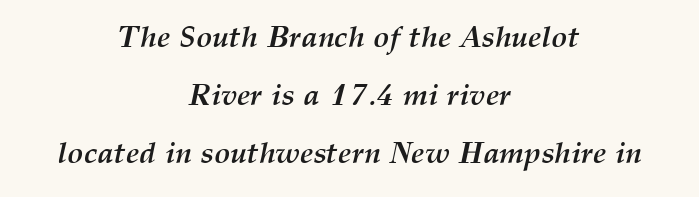
Q: Is the text bold? A: Yes.
Q: Is the text italic (slanted)? A: Yes, it leans right by about 12 degrees.
Q: Is the text underlined? A: No.
Q: How is the paragraph aligned? A: Centered.
Q: Is the spacing between letters normal or unusually wide? A: Normal.
Q: Is the spacing between lines tight, normal or loose? A: Loose.
Q: Width (condensed, normal, or wide)? A: Normal.
Q: Stroke contrast? A: Medium.
Q: x-height? A: Medium.
Q: Monospaced? A: No.
